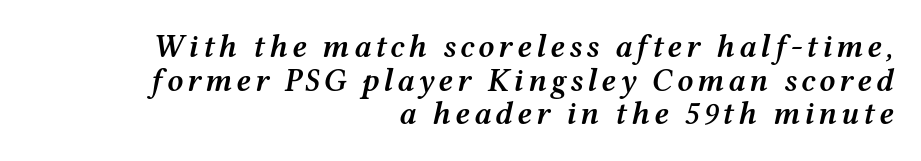
Q: Is the text bold? A: Semi-bold.
Q: Is the text italic (slanted)? A: Yes, it leans right by about 12 degrees.
Q: Is the text underlined? A: No.
Q: How is the paragraph aligned? A: Right-aligned.
Q: Is the spacing between lines tight, normal or loose? A: Tight.
Q: Width (condensed, normal, or wide)? A: Wide.
Q: Stroke contrast? A: Medium.
Q: x-height? A: Medium.
Q: Monospaced? A: No.
